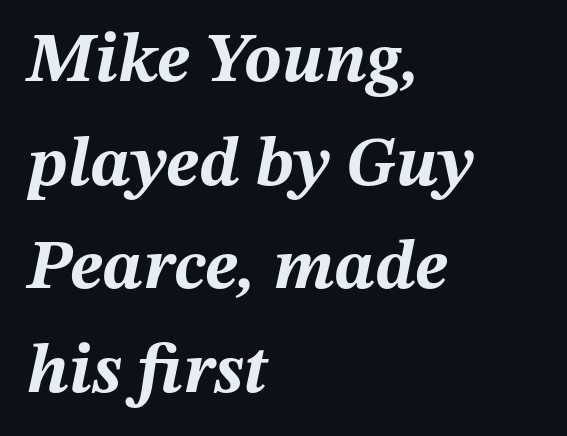
{"italic": "yes", "lean": "right", "slant_degrees": 12, "bold": "yes", "weight": "bold", "width": "normal", "stroke_contrast": "medium", "x_height": "medium", "monospaced": "no", "underline": "no", "align": "left", "line_spacing": "normal", "line_spacing_ratio": 1.48, "letter_spacing": "normal", "letter_spacing_em": 0.0, "glyph_px": 70}
